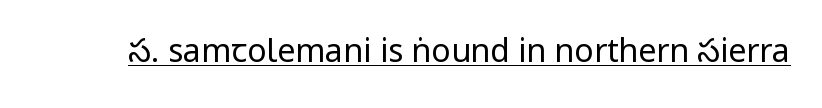
The image shows 32 px regular-weight, condensed sans-serif type, upright; set normal letter spacing, underlined; low stroke contrast.
